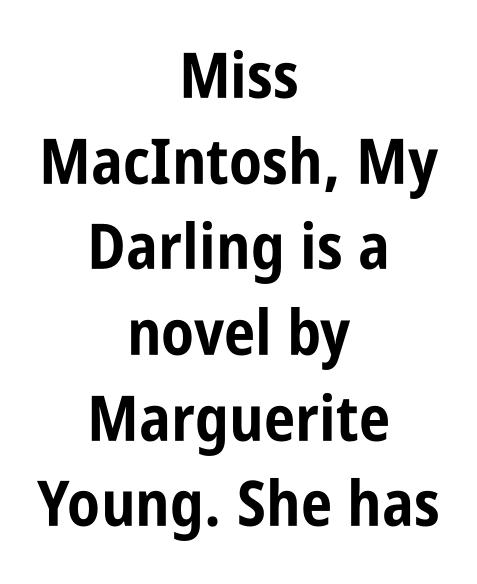
The image shows 63 px bold, condensed sans-serif type, upright; set centered, normal line spacing (1.36x), normal letter spacing, not underlined; low stroke contrast and a large x-height.
